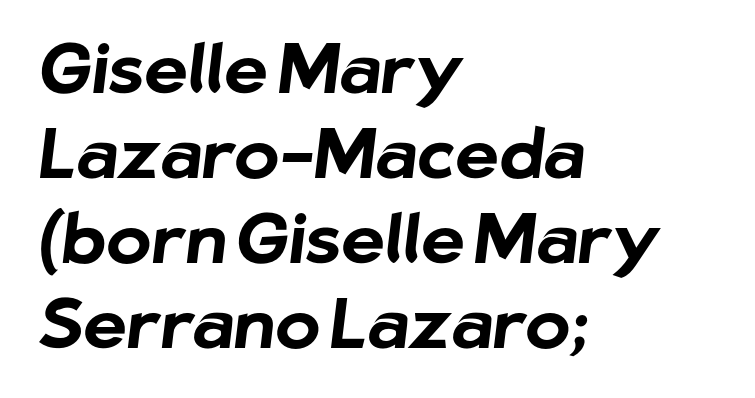
{"serif": "no", "bold": "yes", "weight": "bold", "width": "normal", "stroke_contrast": "low", "x_height": "medium", "monospaced": "no", "underline": "no", "align": "left", "line_spacing": "normal", "line_spacing_ratio": 1.25, "letter_spacing": "normal", "letter_spacing_em": 0.0, "glyph_px": 68}
